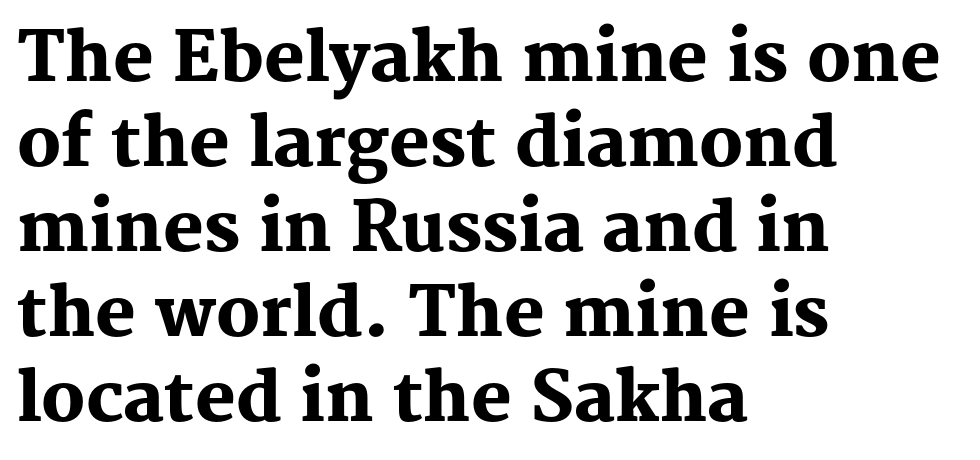
{"serif": "yes", "italic": "no", "bold": "yes", "weight": "heavy", "width": "normal", "stroke_contrast": "medium", "x_height": "medium", "monospaced": "no", "underline": "no", "align": "left", "line_spacing": "normal", "line_spacing_ratio": 1.25, "letter_spacing": "normal", "letter_spacing_em": 0.0, "glyph_px": 68}
